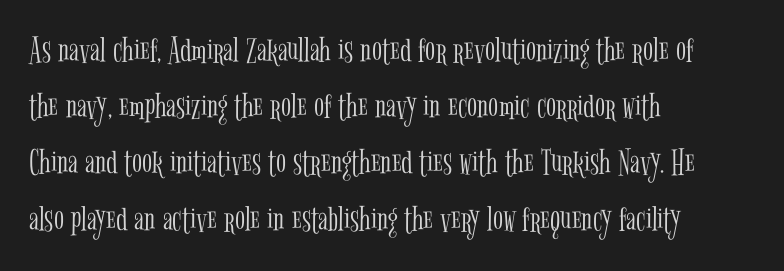
Q: Is the text bold? A: No.
Q: Is the text italic (slanted)? A: No, it is upright.
Q: Is the typeface a serif or a sans-serif typeface? A: Serif.
Q: Is the text underlined? A: No.
Q: How is the paragraph aligned? A: Left-aligned.
Q: Is the spacing between letters normal or unusually wide? A: Normal.
Q: Is the spacing between lines tight, normal or loose? A: Normal.
Q: Width (condensed, normal, or wide)? A: Condensed.
Q: Stroke contrast? A: Low.
Q: x-height? A: Medium.
Q: Monospaced? A: No.
